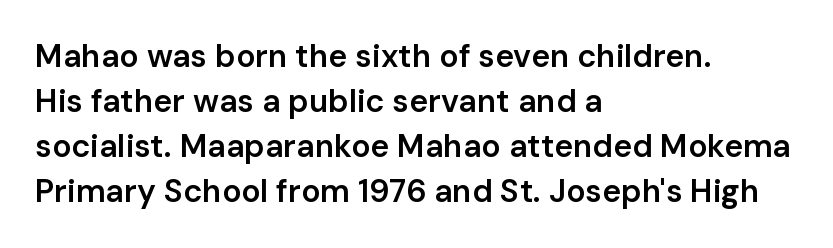
{"serif": "no", "italic": "no", "bold": "semi", "weight": "semibold", "width": "normal", "stroke_contrast": "low", "x_height": "medium", "monospaced": "no", "underline": "no", "align": "left", "line_spacing": "normal", "line_spacing_ratio": 1.41, "letter_spacing": "normal", "letter_spacing_em": 0.0, "glyph_px": 32}
